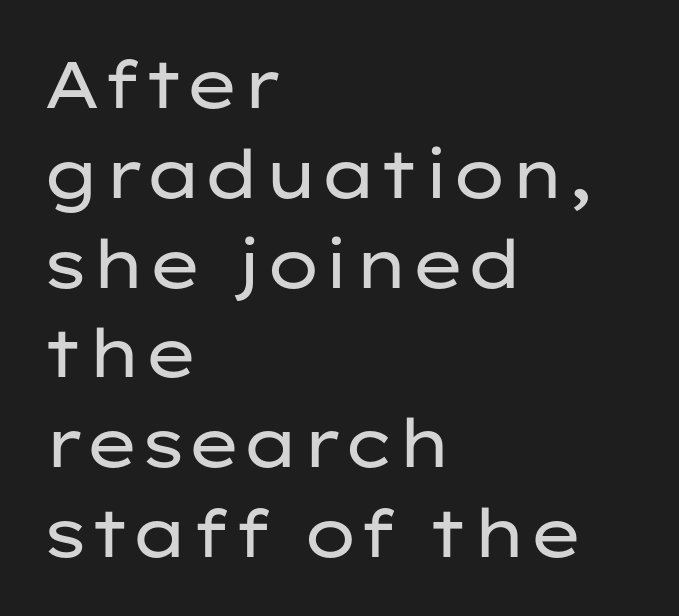
Q: Is the text bold? A: No.
Q: Is the text italic (slanted)? A: No, it is upright.
Q: Is the typeface a serif or a sans-serif typeface? A: Sans-serif.
Q: Is the text underlined? A: No.
Q: How is the paragraph aligned? A: Left-aligned.
Q: Is the spacing between letters normal or unusually wide? A: Normal.
Q: Is the spacing between lines tight, normal or loose? A: Normal.
Q: Width (condensed, normal, or wide)? A: Wide.
Q: Stroke contrast? A: Low.
Q: x-height? A: Medium.
Q: Monospaced? A: No.
